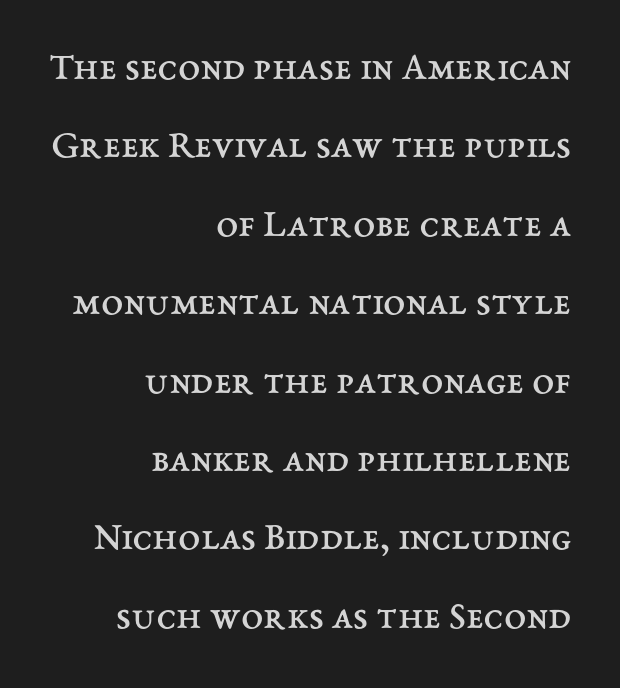
The image shows 40 px regular-weight type, upright; set right-aligned, loose line spacing (1.96x), normal letter spacing, not underlined; medium stroke contrast and a medium x-height.
